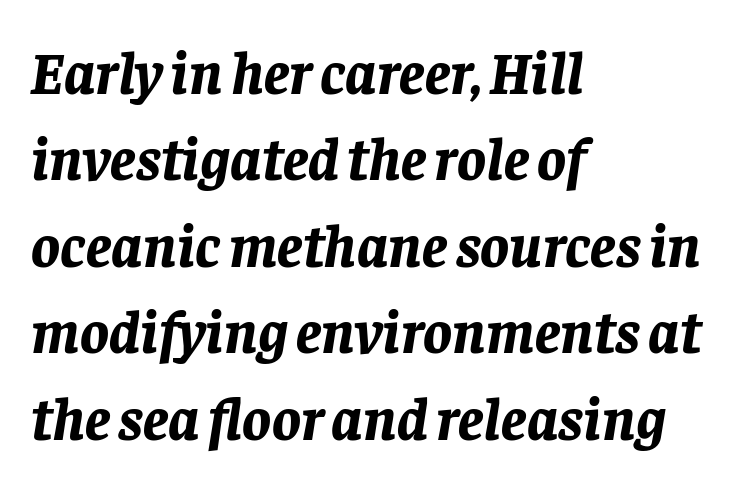
The image shows 60 px bold type, italic (leaning right); set left-aligned, normal line spacing (1.44x), normal letter spacing, not underlined; low stroke contrast and a large x-height.
